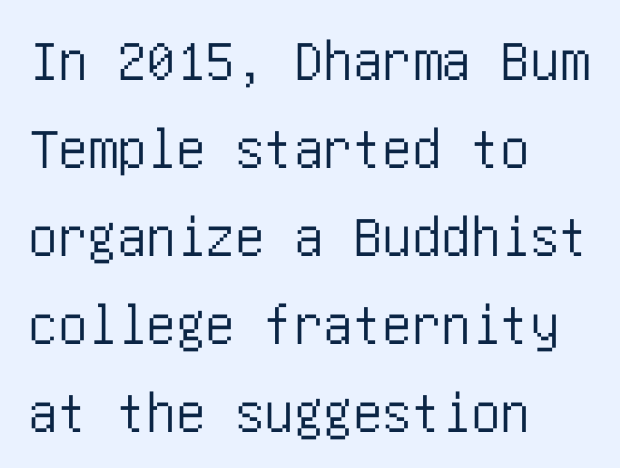
{"serif": "no", "italic": "no", "width": "condensed", "stroke_contrast": "low", "x_height": "large", "underline": "no", "align": "left", "line_spacing": "normal", "line_spacing_ratio": 1.49, "letter_spacing": "normal", "letter_spacing_em": 0.0, "glyph_px": 59}
